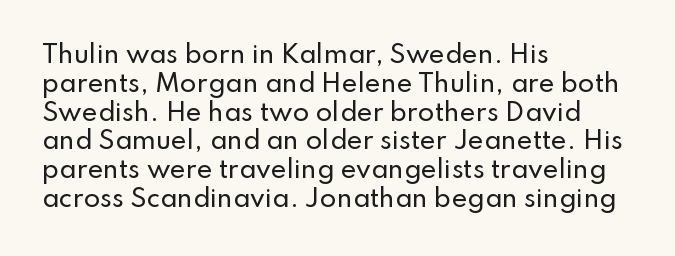
{"italic": "no", "underline": "no", "align": "left", "line_spacing_ratio": 1.2, "letter_spacing": "normal", "letter_spacing_em": 0.0, "glyph_px": 24}
